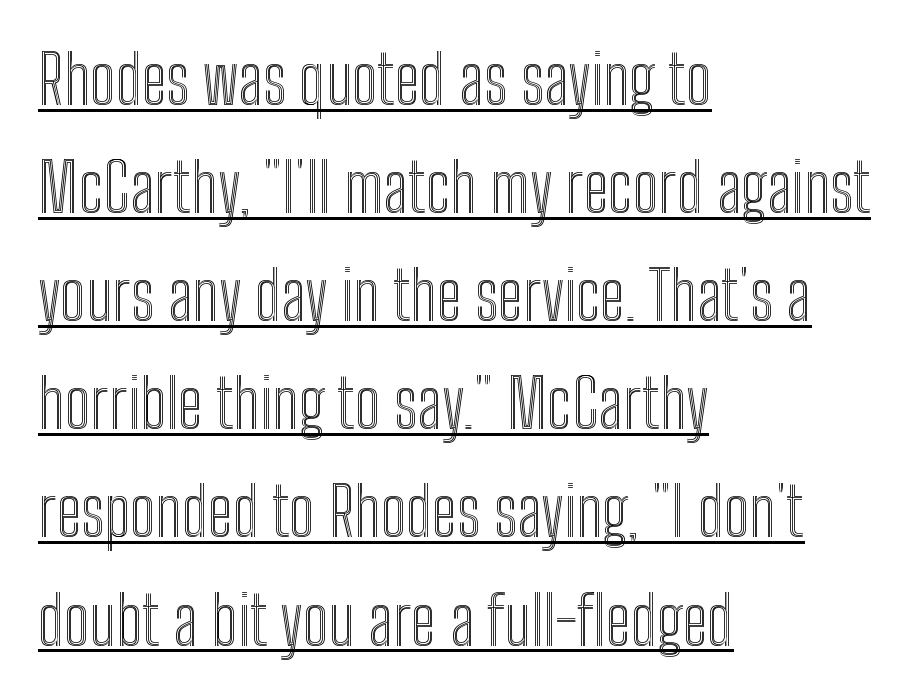
The image shows 68 px condensed type, upright; set left-aligned, normal line spacing (1.59x), normal letter spacing, underlined; a medium x-height.
